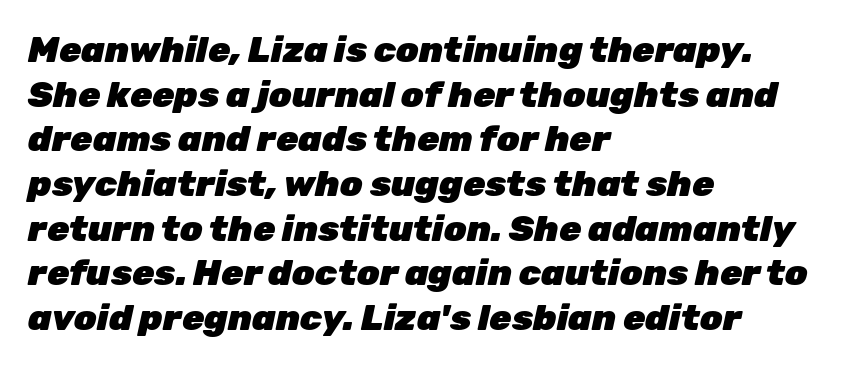
The image shows 36 px heavy type, italic (leaning right); set left-aligned, line spacing 1.24x, normal letter spacing, not underlined; low stroke contrast and a medium x-height.
